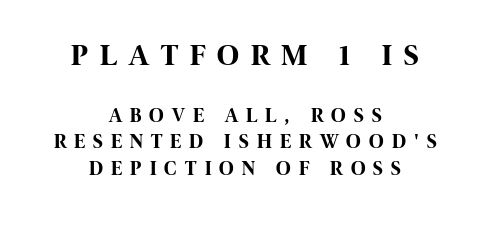
Clear beneath every line of the passage. The initial chunk of copy outweighs the following chunk in type size. Compared with an ordinary text face, these strokes are far heavier — a full bold. These lines sit exactly where default settings would place them.
